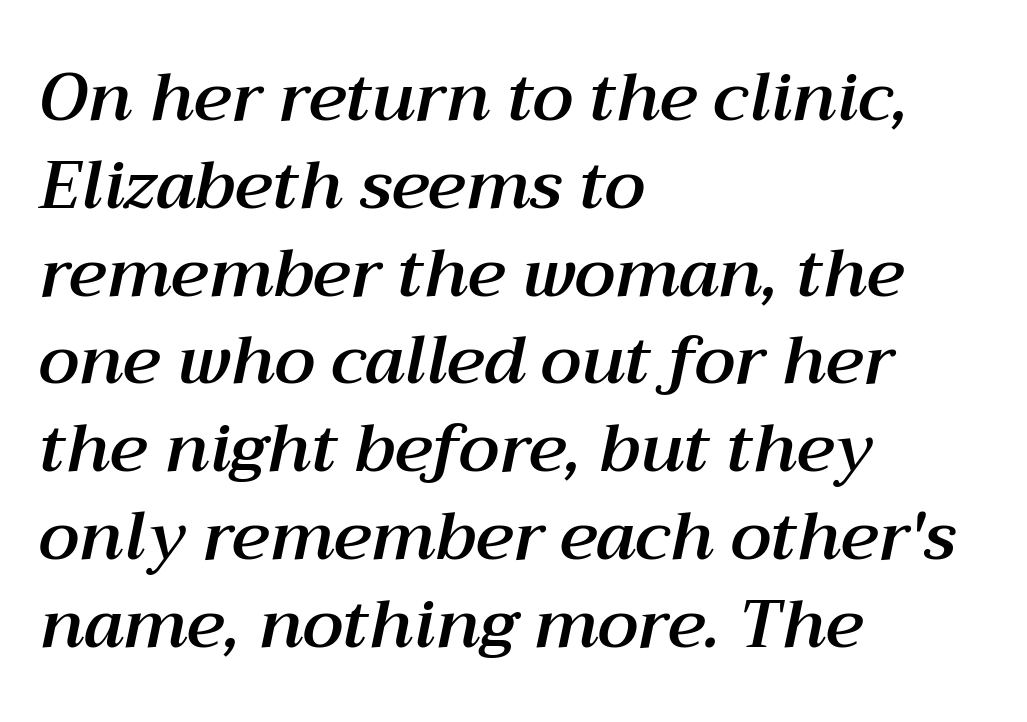
Q: Is the text italic (slanted)? A: Yes, it leans right by about 12 degrees.
Q: Is the text underlined? A: No.
Q: How is the paragraph aligned? A: Left-aligned.
Q: Is the spacing between letters normal or unusually wide? A: Normal.
Q: Is the spacing between lines tight, normal or loose? A: Normal.
Q: Width (condensed, normal, or wide)? A: Normal.
Q: Stroke contrast? A: Medium.
Q: x-height? A: Medium.
Q: Monospaced? A: No.
